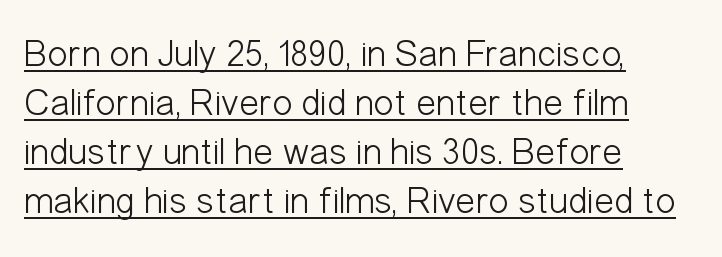
Q: Is the text bold? A: No.
Q: Is the text italic (slanted)? A: No, it is upright.
Q: Is the typeface a serif or a sans-serif typeface? A: Sans-serif.
Q: Is the text underlined? A: Yes.
Q: How is the paragraph aligned? A: Left-aligned.
Q: Is the spacing between letters normal or unusually wide? A: Normal.
Q: Is the spacing between lines tight, normal or loose? A: Normal.
Q: Width (condensed, normal, or wide)? A: Condensed.
Q: Stroke contrast? A: Low.
Q: x-height? A: Medium.
Q: Monospaced? A: No.
